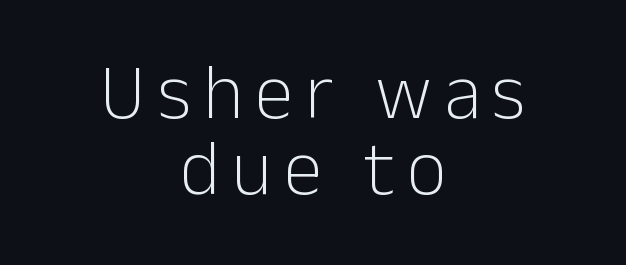
Each stroke keeps to a modest, everyday thickness or less. Every row of glyphs is offset so its center matches the block's center. Is there any slant? The stems are plumb. Lines of text with bare space underneath. These lines are rendered in a variable-pitch font.
